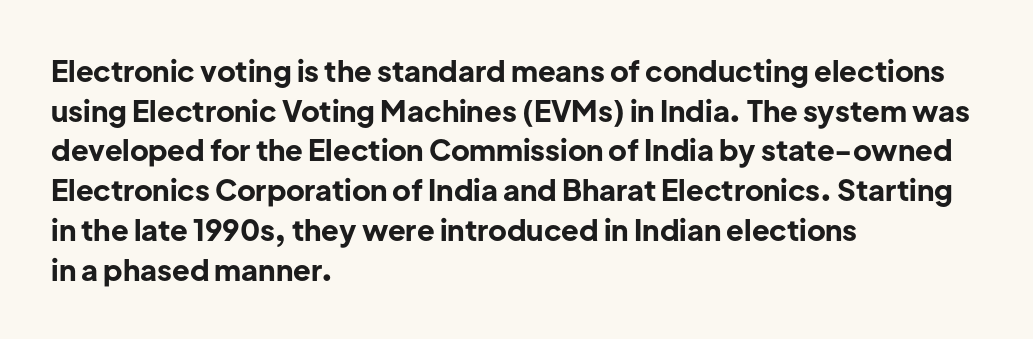
The image shows 29 px bold sans-serif type, upright; set left-aligned, normal line spacing (1.37x), normal letter spacing, not underlined; low stroke contrast and a medium x-height.
